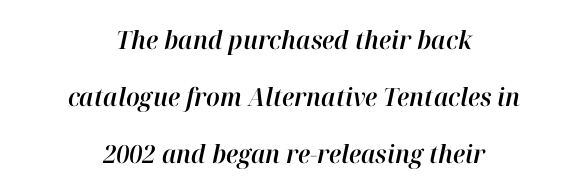
{"italic": "yes", "lean": "right", "slant_degrees": 12, "underline": "no", "align": "center", "line_spacing": "loose", "line_spacing_ratio": 2.29, "letter_spacing": "normal", "letter_spacing_em": 0.0, "glyph_px": 25}
